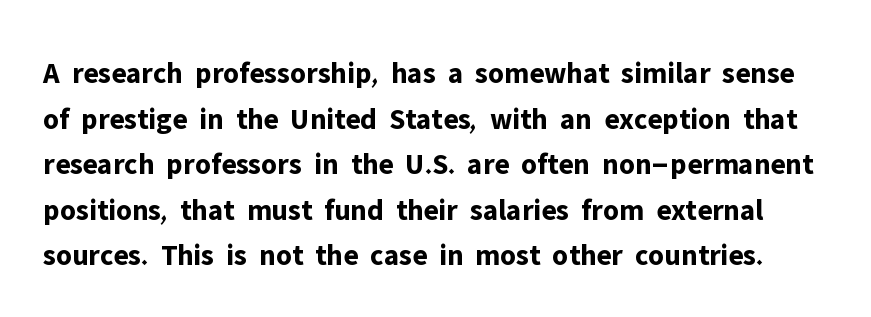
{"serif": "no", "italic": "no", "bold": "yes", "weight": "bold", "width": "normal", "stroke_contrast": "low", "x_height": "medium", "monospaced": "no", "underline": "no", "line_spacing": "normal", "line_spacing_ratio": 1.52, "letter_spacing": "normal", "letter_spacing_em": 0.0, "glyph_px": 30}
